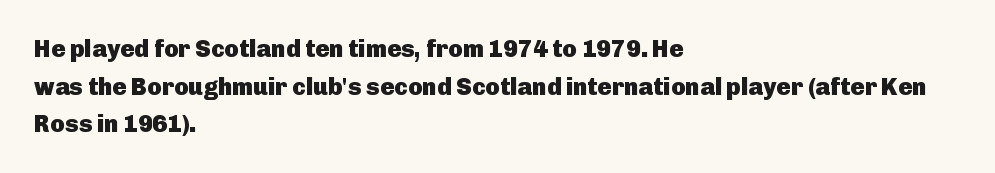
{"italic": "no", "bold": "yes", "underline": "no", "align": "left", "line_spacing": "normal", "line_spacing_ratio": 1.57, "letter_spacing": "normal", "letter_spacing_em": 0.0, "glyph_px": 24}
